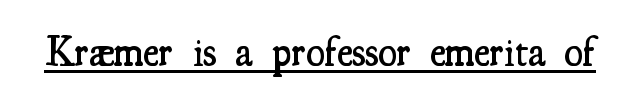
The rendering uses natural spacing where letterforms have individual widths. In terms of letterform style, serifs are clearly present. You can tell it's not italic because the verticals are truly vertical. The string is rendered with underlining switched on.
